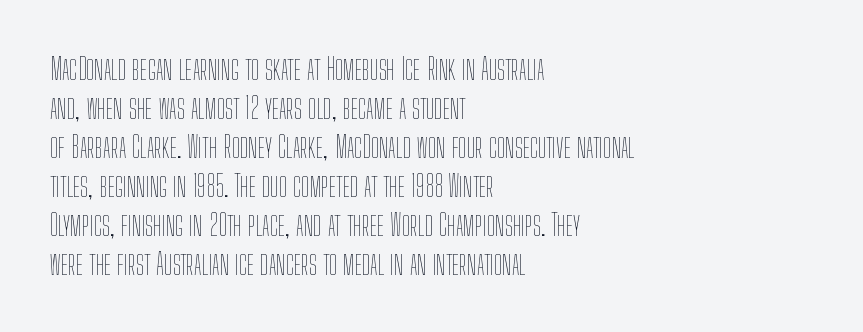
Q: Is the text bold? A: No.
Q: Is the text italic (slanted)? A: No, it is upright.
Q: Is the text underlined? A: No.
Q: How is the paragraph aligned? A: Left-aligned.
Q: Is the spacing between letters normal or unusually wide? A: Normal.
Q: Is the spacing between lines tight, normal or loose? A: Normal.
Q: Width (condensed, normal, or wide)? A: Condensed.
Q: Stroke contrast? A: Low.
Q: x-height? A: Medium.
Q: Monospaced? A: No.
